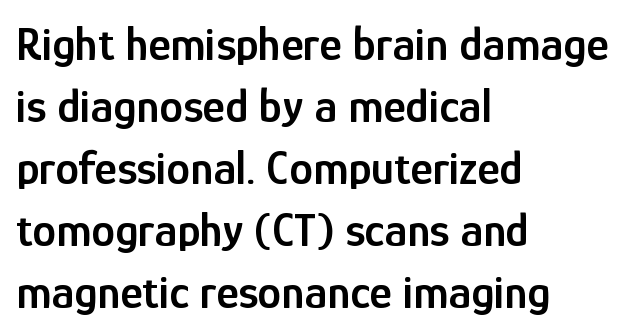
Q: Is the text bold? A: Semi-bold.
Q: Is the text italic (slanted)? A: No, it is upright.
Q: Is the typeface a serif or a sans-serif typeface? A: Sans-serif.
Q: Is the text underlined? A: No.
Q: How is the paragraph aligned? A: Left-aligned.
Q: Is the spacing between letters normal or unusually wide? A: Normal.
Q: Is the spacing between lines tight, normal or loose? A: Normal.
Q: Width (condensed, normal, or wide)? A: Condensed.
Q: Stroke contrast? A: Low.
Q: x-height? A: Medium.
Q: Monospaced? A: No.
